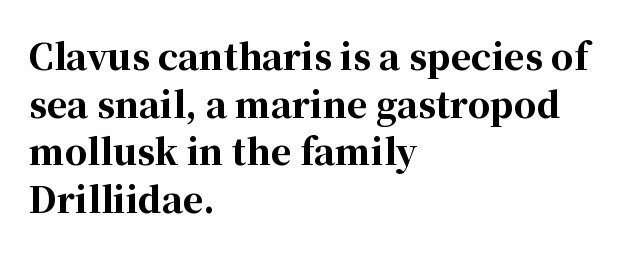
Each letter keeps its own natural width here, so spacing adapts to shape. Font category for this specimen: serif. No word sits above an underline. The face used here is rendered with its standard letterfit. Stroke thickness is high; the sample reads as a true bold. In terms of posture, this sample is upright.
